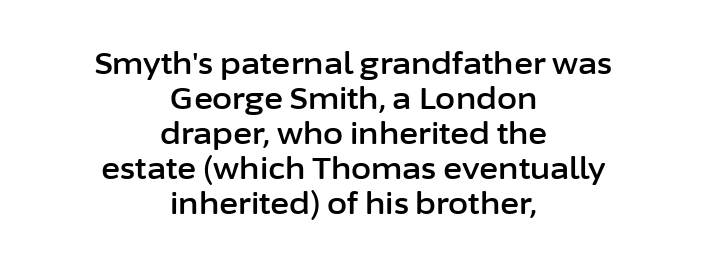
The image shows 29 px sans-serif type, upright; set centered, line spacing 1.21x, normal letter spacing, not underlined; low stroke contrast and a medium x-height.
